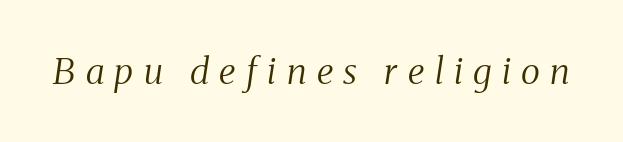
Regarding serifs, this sample has them. This sample has the flowing, uneven cadence of proportional lettering. Is the letter spacing exaggerated? Yes — the characters are pushed far apart. Underlining? Definitely not there.
